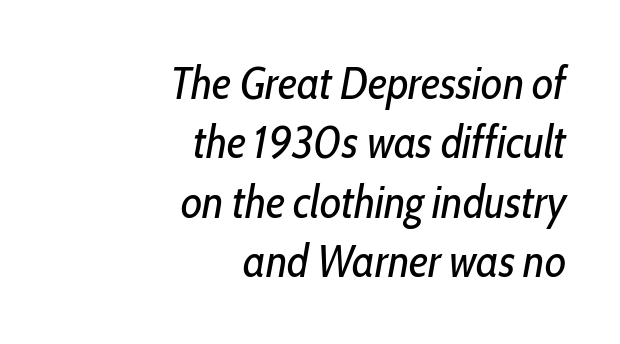
One glance says typical: line gaps are just what's usual. Leftover space on each line is placed entirely before the opening word. Only glyphs here, with clear space below each row. An italicized treatment has been applied to the whole sample.
